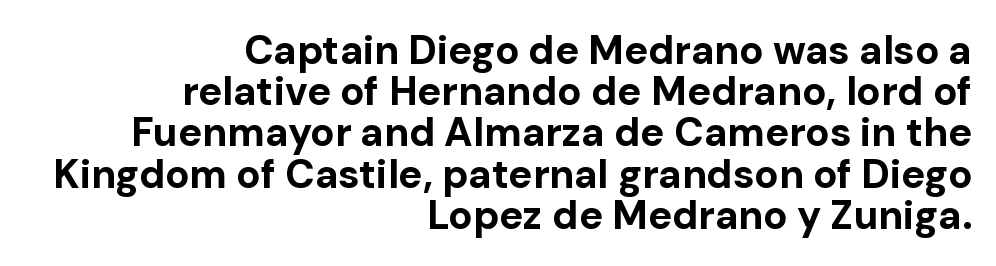
{"serif": "no", "italic": "no", "bold": "yes", "weight": "bold", "width": "normal", "stroke_contrast": "low", "x_height": "medium", "monospaced": "no", "underline": "no", "align": "right", "line_spacing": "tight", "line_spacing_ratio": 1.03, "letter_spacing": "normal", "letter_spacing_em": 0.0, "glyph_px": 40}
